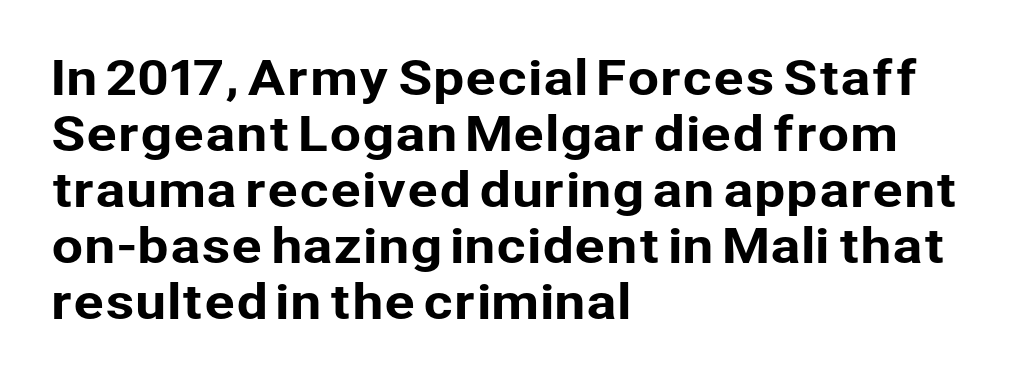
The image shows 46 px sans-serif type, upright; set left-aligned, line spacing 1.22x, normal letter spacing, not underlined; low stroke contrast and a medium x-height.
